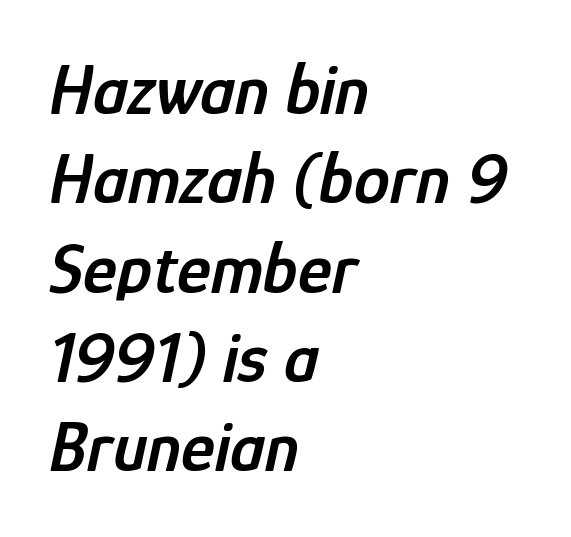
{"italic": "yes", "lean": "right", "slant_degrees": 12, "bold": "semi", "weight": "semibold", "width": "condensed", "stroke_contrast": "low", "x_height": "medium", "monospaced": "no", "underline": "no", "align": "left", "line_spacing_ratio": 1.24, "letter_spacing": "normal", "letter_spacing_em": 0.0, "glyph_px": 72}
